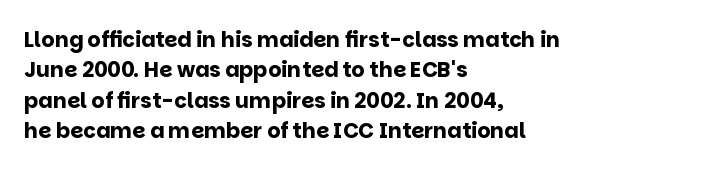
The image shows 21 px bold type, upright; set left-aligned, normal line spacing (1.45x), normal letter spacing, not underlined.
